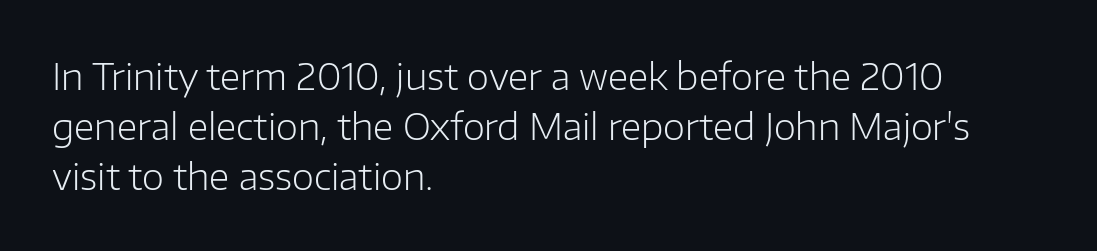
The image shows 36 px light sans-serif type, upright; set left-aligned, normal line spacing (1.39x), normal letter spacing, not underlined; low stroke contrast and a medium x-height.
